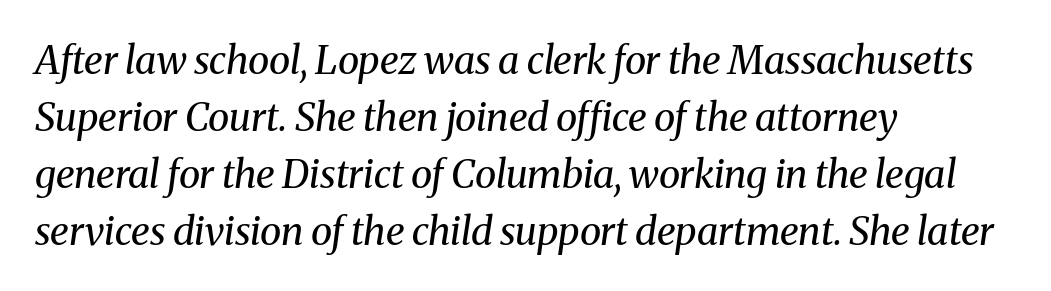
The image shows 39 px regular-weight serif type, italic (leaning right); set left-aligned, normal line spacing (1.46x), normal letter spacing, not underlined; medium stroke contrast and a medium x-height.
